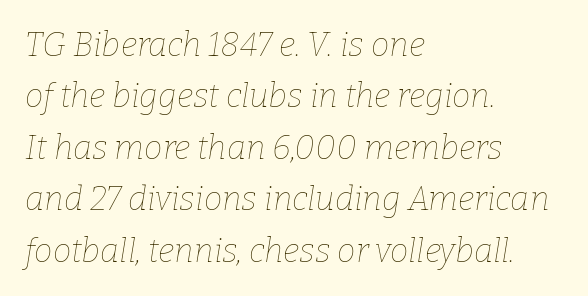
A bare baseline throughout the passage. Proportional: the letters do not fall into vertical columns. Characters are canted at an angle relative to the baseline's perpendicular. Nothing heavy about these letters — not bold at all. This sample is left-justified, so line endings fall wherever the words run out.
